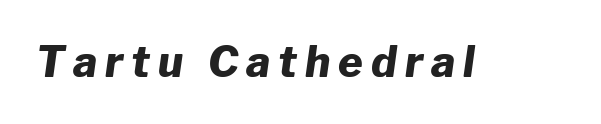
Q: Is the text bold? A: Yes.
Q: Is the text italic (slanted)? A: Yes, it leans right by about 8 degrees.
Q: Is the text underlined? A: No.
Q: Width (condensed, normal, or wide)? A: Normal.
Q: Stroke contrast? A: Low.
Q: x-height? A: Medium.
Q: Monospaced? A: No.
